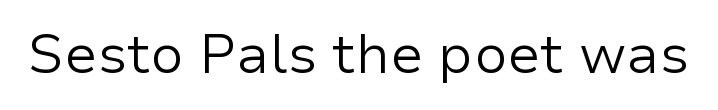
The image shows 55 px regular-weight sans-serif type, upright; set normal letter spacing, not underlined; low stroke contrast and a medium x-height.
